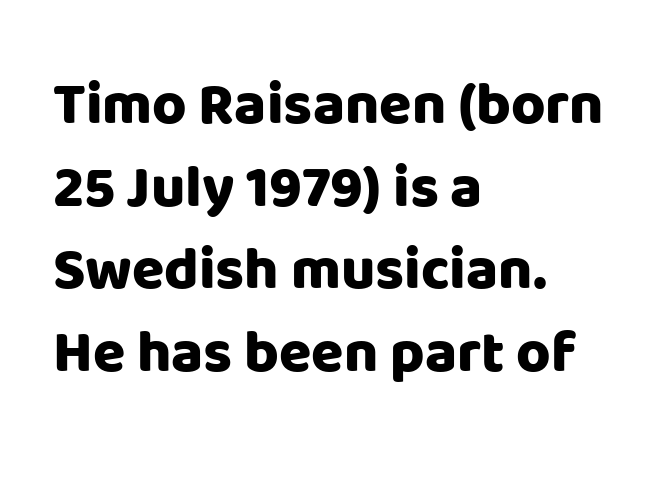
{"serif": "no", "italic": "no", "bold": "yes", "weight": "heavy", "width": "normal", "stroke_contrast": "low", "x_height": "large", "monospaced": "no", "underline": "no", "align": "left", "line_spacing": "normal", "line_spacing_ratio": 1.4, "letter_spacing": "normal", "letter_spacing_em": 0.0, "glyph_px": 59}
